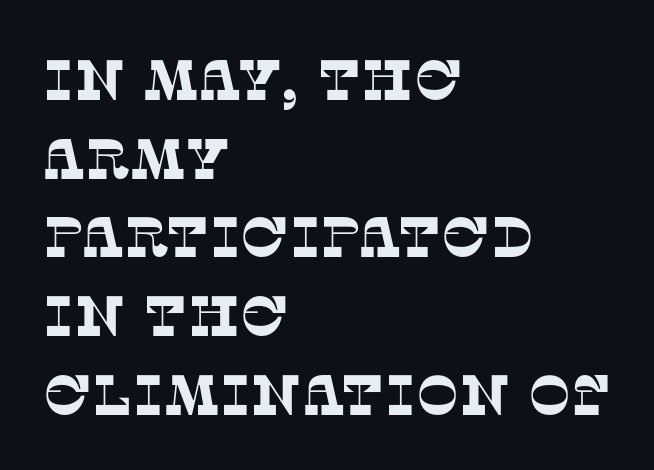
The image shows 57 px serif type; set left-aligned, normal line spacing (1.38x), normal letter spacing, not underlined; low stroke contrast and a large x-height.
